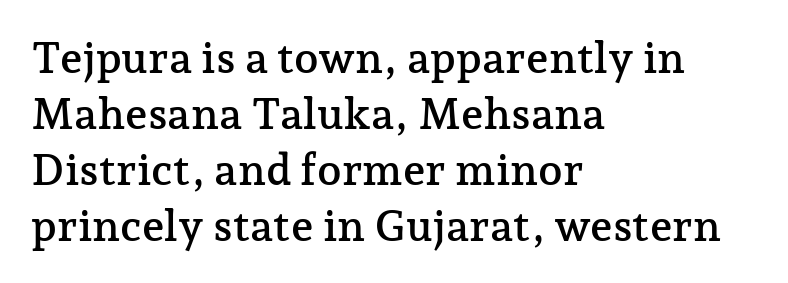
The ragged edge is on the right, which tells us the setting is flush left. Upright lettering throughout. Successive baselines arrive at the customary interval. You could call the tracking neutral — neither tight nor loose. The letters advance in unequal steps, a hallmark of proportional type.
